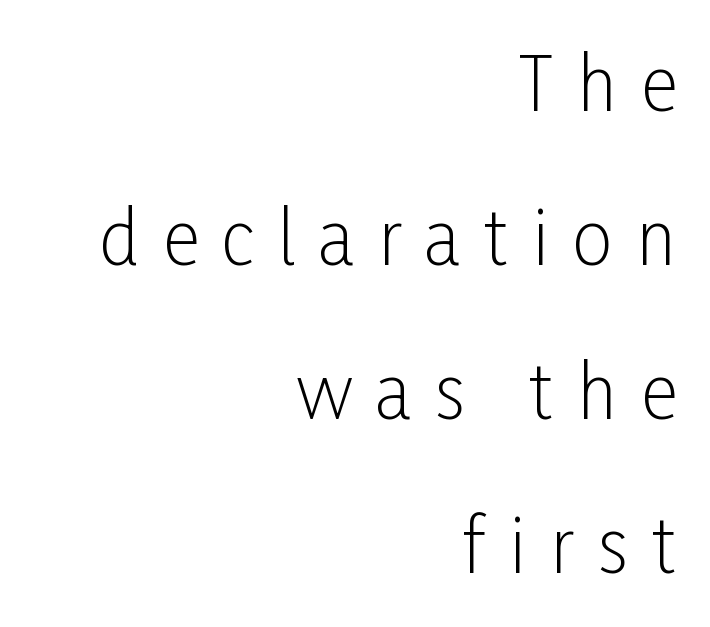
The image shows 72 px light, condensed sans-serif type, upright; set right-aligned, loose line spacing (2.14x), unusually wide letter spacing (+0.33 em), not underlined; low stroke contrast and a medium x-height.
